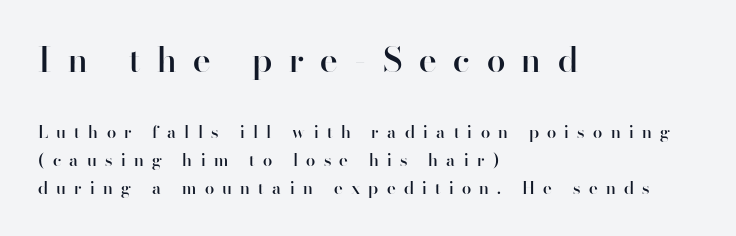
{"serif": "no", "italic": "no", "bold": "semi", "weight": "semibold", "width": "normal", "stroke_contrast": "high", "x_height": "small", "monospaced": "no", "underline": "no", "align": "left", "line_spacing": "normal", "line_spacing_ratio": 1.64, "letter_spacing": "wide", "letter_spacing_em": 0.49, "larger_block": "first", "size_ratio": 2.0, "glyph_px": 34}
